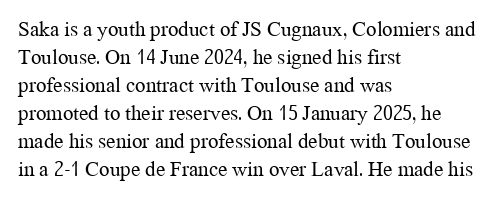
{"italic": "no", "bold": "no", "underline": "no", "align": "left", "line_spacing": "normal", "line_spacing_ratio": 1.33, "letter_spacing": "normal", "letter_spacing_em": 0.0, "glyph_px": 21}
